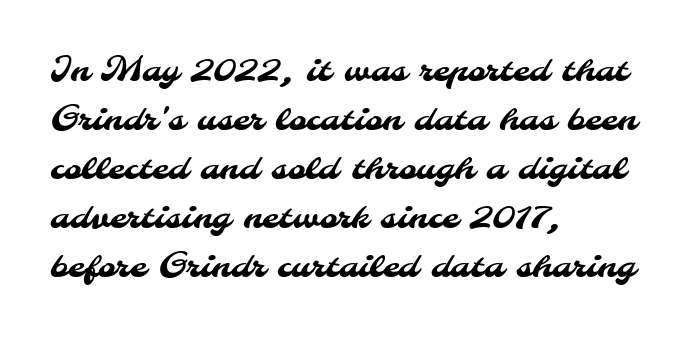
{"serif": "no", "width": "normal", "stroke_contrast": "medium", "x_height": "small", "monospaced": "no", "underline": "no", "align": "left", "line_spacing": "normal", "line_spacing_ratio": 1.44, "letter_spacing": "normal", "letter_spacing_em": 0.0, "glyph_px": 34}
